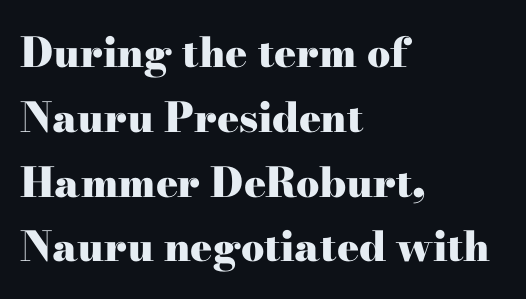
The image shows 41 px heavy, wide serif type, upright; set left-aligned, normal line spacing (1.58x), normal letter spacing, not underlined; high stroke contrast and a small x-height.
